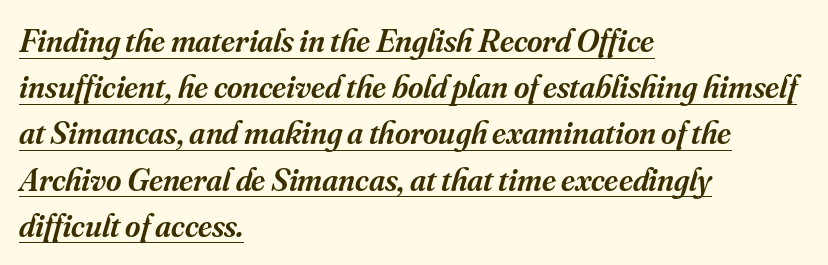
The specimen reads as italic at a glance. Stems and bowls a touch heavier than normal — semibold. Honestly, the letter spacing is just normal — you wouldn't notice it. Regarding serifs, this sample has them. This sample carries an underscore along the baseline area. The rows are spaced the way most documents space them.
